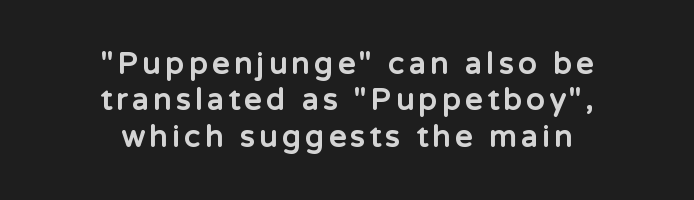
Q: Is the text bold? A: Yes.
Q: Is the text italic (slanted)? A: No, it is upright.
Q: Is the typeface a serif or a sans-serif typeface? A: Sans-serif.
Q: Is the text underlined? A: No.
Q: How is the paragraph aligned? A: Centered.
Q: Width (condensed, normal, or wide)? A: Normal.
Q: Stroke contrast? A: Low.
Q: x-height? A: Medium.
Q: Monospaced? A: No.
